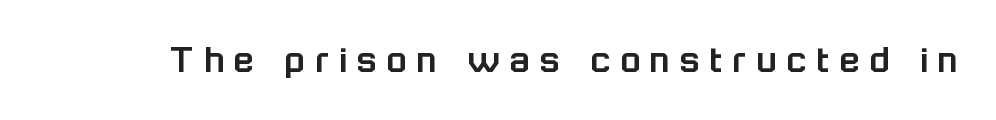
The rendering uses natural spacing where letterforms have individual widths. The type is letterspaced generously, with wide tracking. The words here are not underlined. The type family on display is of the sans-serif kind. Tall strokes in this sample are plumb rather than angled.
